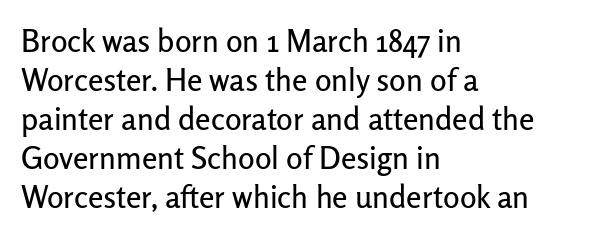
Which margin do the lines hug? The left one — the right edge is uneven. These lines are rendered in a variable-pitch font. Baseline-to-baseline distance is the conventional proportion of letter height. The passage shown is typeset with a sans-serif family. Posture: vertical.
